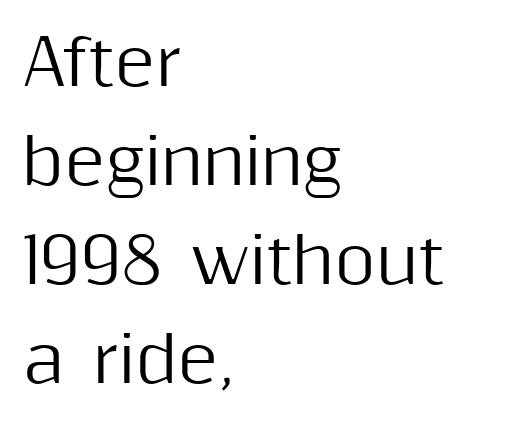
The image shows 63 px sans-serif type, upright; set left-aligned, normal line spacing (1.57x), normal letter spacing, not underlined; medium stroke contrast and a medium x-height.
